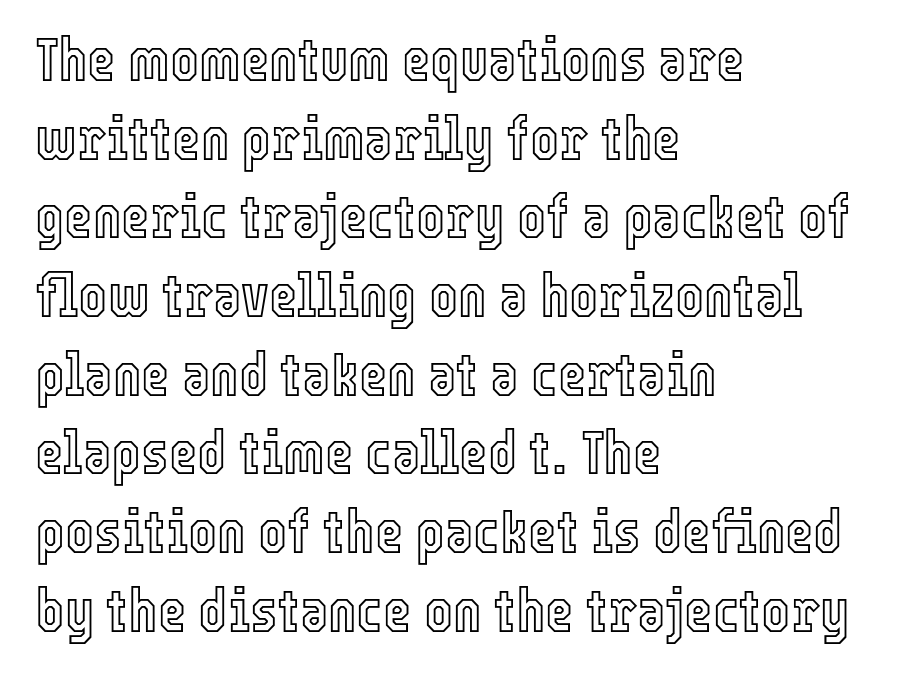
Q: Is the text italic (slanted)? A: No, it is upright.
Q: Is the text underlined? A: No.
Q: How is the paragraph aligned? A: Left-aligned.
Q: Is the spacing between letters normal or unusually wide? A: Normal.
Q: Is the spacing between lines tight, normal or loose? A: Normal.
Q: Width (condensed, normal, or wide)? A: Condensed.
Q: x-height? A: Medium.
Q: Monospaced? A: No.
